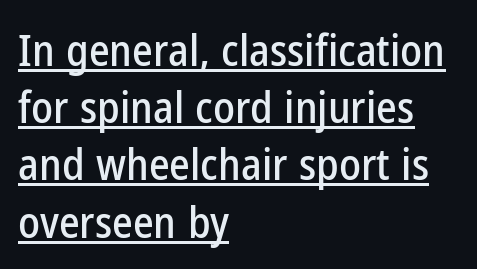
{"serif": "no", "italic": "no", "width": "condensed", "stroke_contrast": "low", "x_height": "medium", "monospaced": "no", "underline": "yes", "align": "left", "line_spacing": "normal", "line_spacing_ratio": 1.3, "letter_spacing": "normal", "letter_spacing_em": 0.0, "glyph_px": 44}
